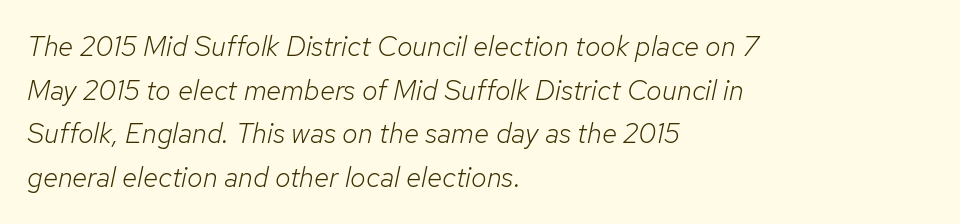
The image shows 28 px light type, italic (leaning right); set left-aligned, normal line spacing (1.56x), normal letter spacing, not underlined; low stroke contrast and a medium x-height.
